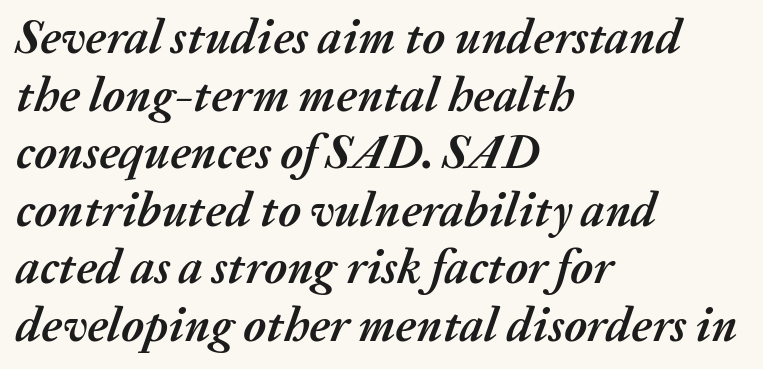
{"italic": "yes", "lean": "right", "slant_degrees": 20, "bold": "yes", "weight": "semibold", "width": "normal", "stroke_contrast": "medium", "x_height": "medium", "monospaced": "no", "underline": "no", "align": "left", "line_spacing_ratio": 1.2, "letter_spacing": "normal", "letter_spacing_em": 0.0, "glyph_px": 48}
